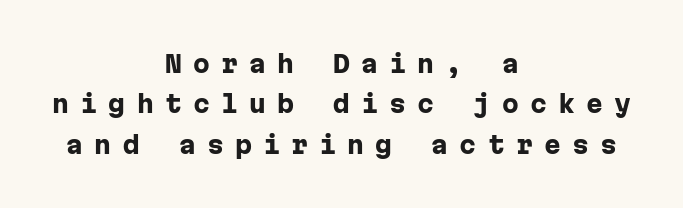
{"italic": "no", "bold": "yes", "underline": "no", "align": "center", "line_spacing": "normal", "line_spacing_ratio": 1.68, "letter_spacing": "wide", "letter_spacing_em": 0.47, "glyph_px": 24}
